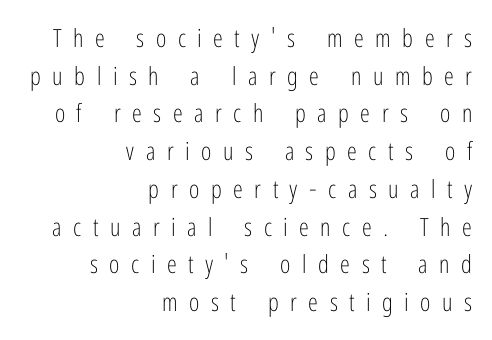
Reading down the column, the eye jumps a familiar distance to each next line. Quick note: underline off. It's the straight-up-and-down kind of type. The letterforms stand isolated, each surrounded by extra space. On a weight scale, this lands at 450 or below.
